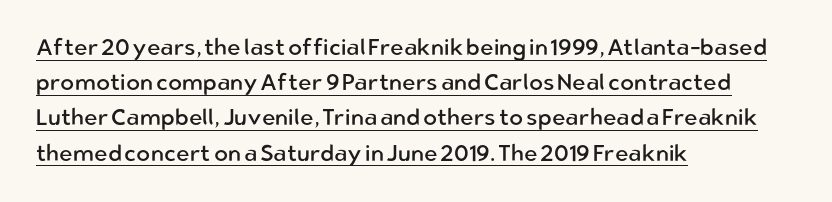
The image shows 23 px text type, upright; set left-aligned, normal line spacing (1.53x), normal letter spacing, underlined.
